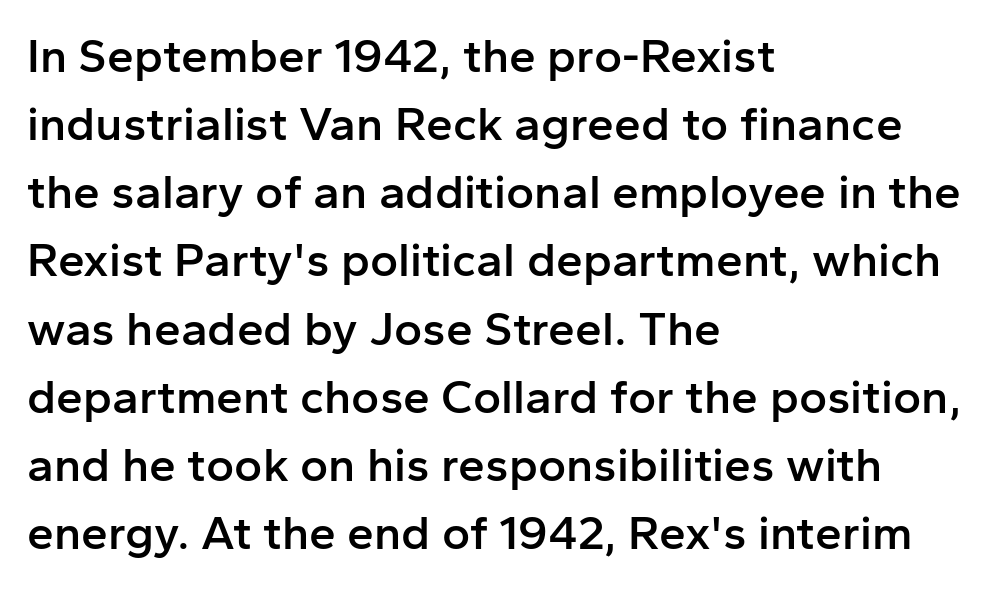
The image shows 48 px semibold sans-serif type, upright; set left-aligned, normal line spacing (1.42x), normal letter spacing, not underlined; low stroke contrast and a medium x-height.
